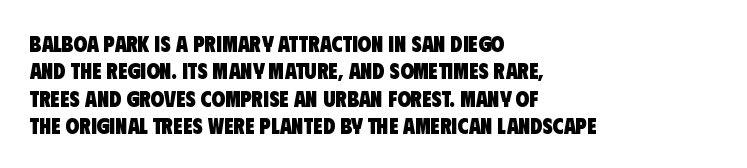
The image shows 22 px bold type; set left-aligned, line spacing 1.24x, normal letter spacing, not underlined.
